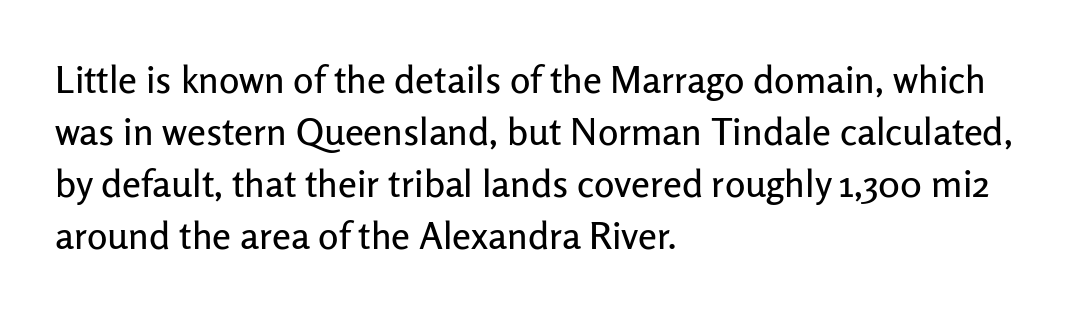
Q: Is the text italic (slanted)? A: No, it is upright.
Q: Is the typeface a serif or a sans-serif typeface? A: Sans-serif.
Q: Is the text underlined? A: No.
Q: How is the paragraph aligned? A: Left-aligned.
Q: Is the spacing between letters normal or unusually wide? A: Normal.
Q: Is the spacing between lines tight, normal or loose? A: Normal.
Q: Width (condensed, normal, or wide)? A: Normal.
Q: Stroke contrast? A: Low.
Q: x-height? A: Medium.
Q: Monospaced? A: No.
